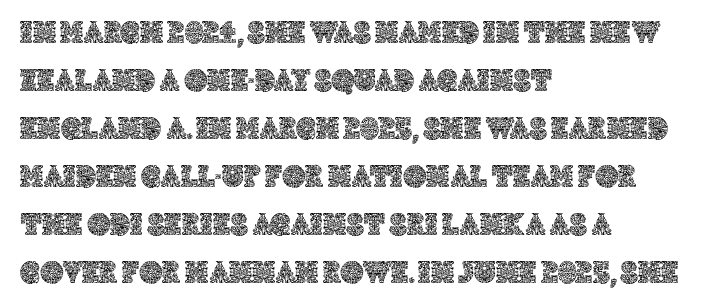
The image shows 32 px text type, upright; set left-aligned, normal line spacing (1.5x), normal letter spacing, not underlined; a large x-height.
